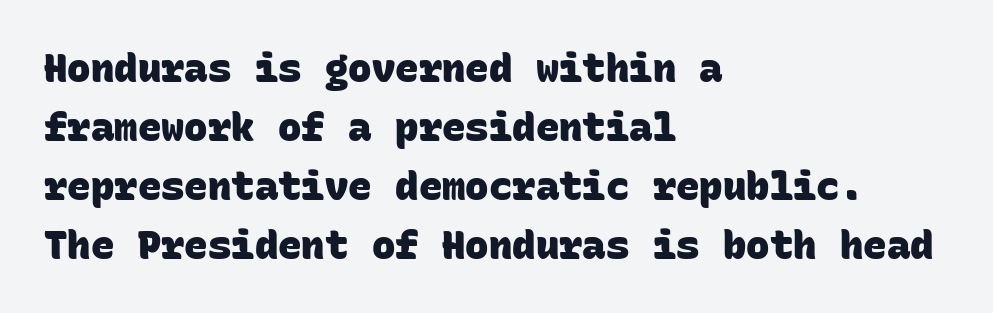
{"serif": "no", "bold": "yes", "weight": "heavy", "width": "normal", "stroke_contrast": "low", "x_height": "large", "monospaced": "yes", "underline": "no", "align": "left", "line_spacing": "normal", "line_spacing_ratio": 1.51, "letter_spacing": "normal", "letter_spacing_em": 0.0, "glyph_px": 39}
